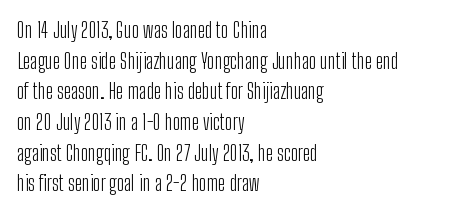
The strip under each line holds only bare page. The lines in this sample share a left origin and differ only in where they stop. The block of text has a typical density, with ordinary space between rows. A typesetter would call this zero additional tracking. Each stroke keeps to a modest, everyday thickness or less. Style check: upright.
